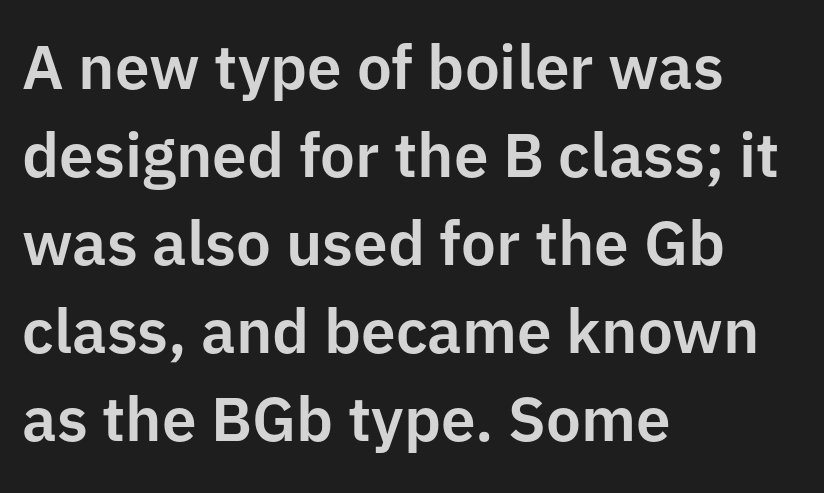
Q: Is the text italic (slanted)? A: No, it is upright.
Q: Is the typeface a serif or a sans-serif typeface? A: Sans-serif.
Q: Is the text underlined? A: No.
Q: How is the paragraph aligned? A: Left-aligned.
Q: Is the spacing between letters normal or unusually wide? A: Normal.
Q: Is the spacing between lines tight, normal or loose? A: Normal.
Q: Width (condensed, normal, or wide)? A: Normal.
Q: Stroke contrast? A: Low.
Q: x-height? A: Medium.
Q: Monospaced? A: No.
